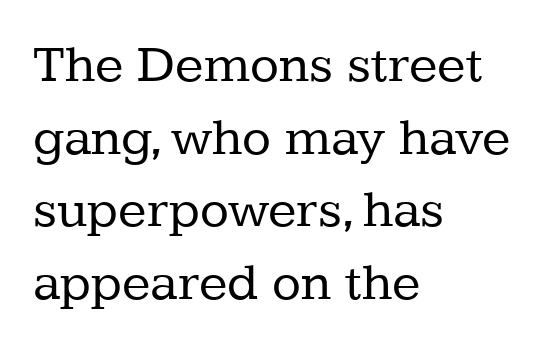
The image shows 53 px regular-weight serif type, upright; set left-aligned, normal line spacing (1.37x), normal letter spacing, not underlined; low stroke contrast and a medium x-height.
